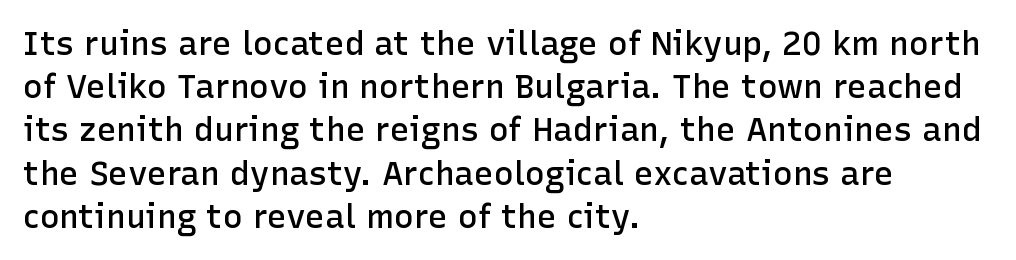
{"serif": "no", "italic": "no", "bold": "semi", "weight": "semibold", "width": "normal", "stroke_contrast": "low", "x_height": "medium", "monospaced": "no", "underline": "no", "align": "left", "line_spacing": "normal", "line_spacing_ratio": 1.31, "letter_spacing": "normal", "letter_spacing_em": 0.0, "glyph_px": 33}
